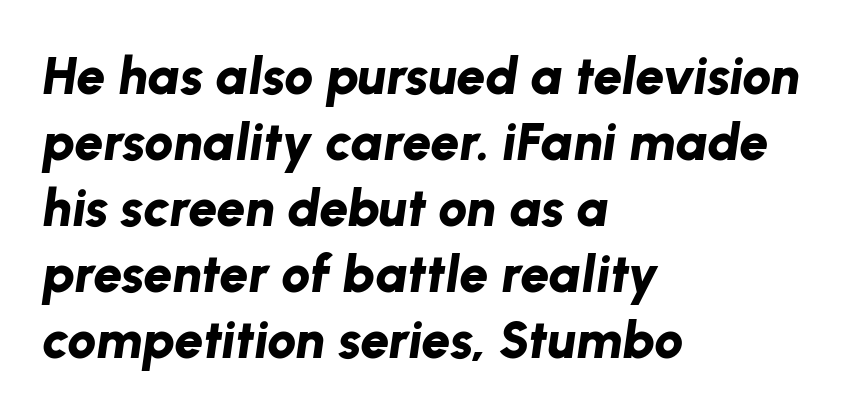
Look at the stroke-to-counter ratio: heavy, a bold. The tracking reads as untouched default to a designer's eye. Every character sits at an angle, as italics do. Spacing verdict: proportional, widths tailored to each character. Where is the straight margin? On the left. Nobody drew a line under any word here.
